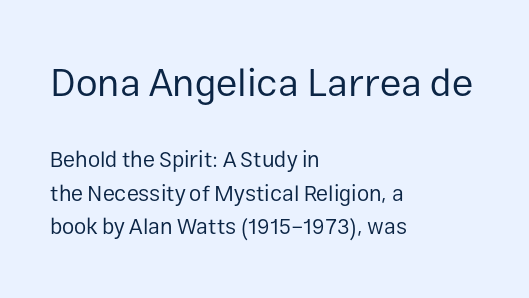
Q: Is the text bold? A: No.
Q: Is the text italic (slanted)? A: No, it is upright.
Q: Is the typeface a serif or a sans-serif typeface? A: Sans-serif.
Q: Is the text underlined? A: No.
Q: How is the paragraph aligned? A: Left-aligned.
Q: Is the spacing between letters normal or unusually wide? A: Normal.
Q: Is the spacing between lines tight, normal or loose? A: Normal.
Q: Which block of text is set in a larger size, the first (top) or the second (bottom)? A: The first (top) one.
Q: Width (condensed, normal, or wide)? A: Normal.
Q: Stroke contrast? A: Low.
Q: x-height? A: Medium.
Q: Monospaced? A: No.
